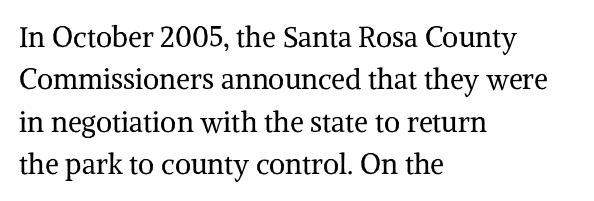
Q: Is the text bold? A: No.
Q: Is the text italic (slanted)? A: No, it is upright.
Q: Is the typeface a serif or a sans-serif typeface? A: Serif.
Q: Is the text underlined? A: No.
Q: How is the paragraph aligned? A: Left-aligned.
Q: Is the spacing between letters normal or unusually wide? A: Normal.
Q: Is the spacing between lines tight, normal or loose? A: Normal.
Q: Width (condensed, normal, or wide)? A: Normal.
Q: Stroke contrast? A: Medium.
Q: x-height? A: Medium.
Q: Monospaced? A: No.
